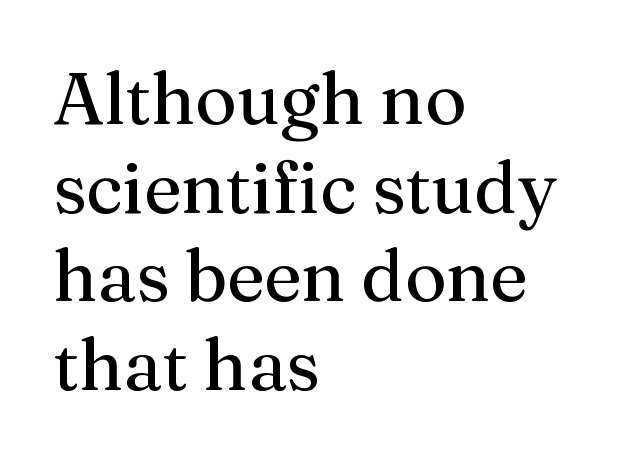
The image shows 72 px regular-weight serif type, upright; set left-aligned, line spacing 1.23x, normal letter spacing, not underlined; medium stroke contrast and a medium x-height.
